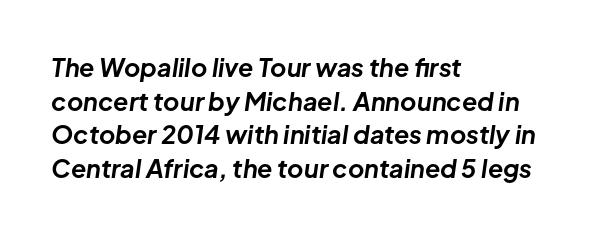
The area under the type is left untouched. When letters slant like this, we call the style italic. The line texture is even and compact thanks to regular tracking. The text block is weighted toward the left margin, trailing off unevenly rightward. Its strokes are broad and dark, the hallmark of bold type. A typesetter would call this leading conventional body-copy spacing.
